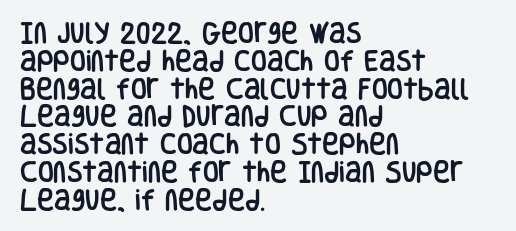
Q: Is the text italic (slanted)? A: No, it is upright.
Q: Is the text underlined? A: No.
Q: How is the paragraph aligned? A: Left-aligned.
Q: Is the spacing between letters normal or unusually wide? A: Normal.
